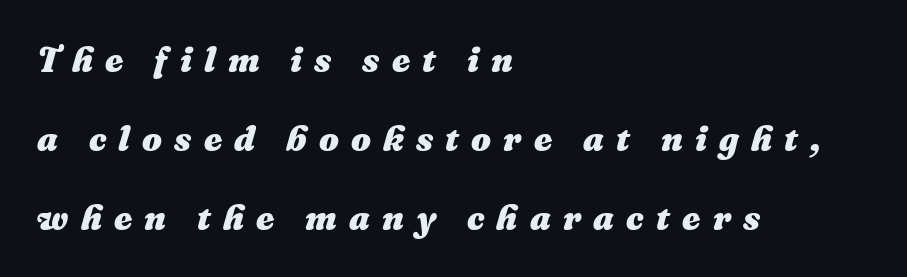
Q: Is the text bold? A: Yes.
Q: Is the text italic (slanted)? A: Yes, it leans right by about 16 degrees.
Q: Is the text underlined? A: No.
Q: How is the paragraph aligned? A: Left-aligned.
Q: Is the spacing between letters normal or unusually wide? A: Unusually wide.
Q: Is the spacing between lines tight, normal or loose? A: Loose.
Q: Width (condensed, normal, or wide)? A: Normal.
Q: Stroke contrast? A: Medium.
Q: x-height? A: Medium.
Q: Monospaced? A: No.
